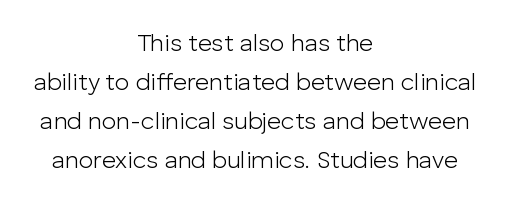
The image shows 24 px text type, upright; set centered, normal line spacing (1.63x), normal letter spacing, not underlined.
